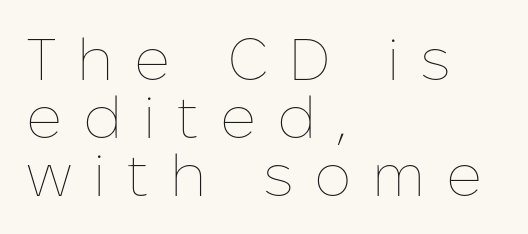
{"italic": "no", "bold": "no", "weight": "thin", "width": "normal", "stroke_contrast": "low", "x_height": "medium", "monospaced": "no", "underline": "no", "align": "left", "line_spacing": "tight", "line_spacing_ratio": 0.98, "letter_spacing": "wide", "letter_spacing_em": 0.35, "glyph_px": 59}
